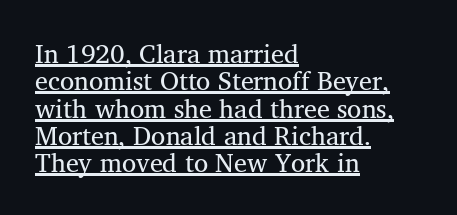
Notice how the passage keeps a crisp vertical edge on the left only. The words here are underlined. Weight: not bold — regular or lighter. Upright lettering throughout.
